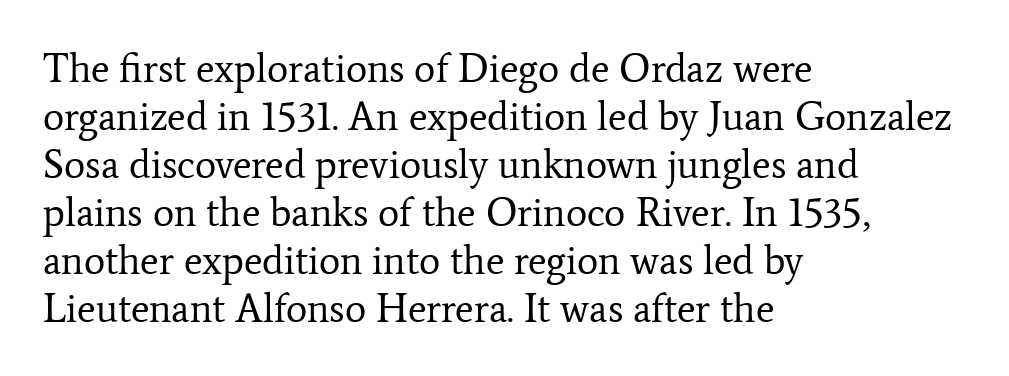
Each letter's strokes conclude with small projecting serifs. Tracking here is standard; glyphs follow each other at the usual distance. The passage is arranged the way most books set body copy — flush left. A typesetter would mark this as roman, not italic. Honestly, there is no underline to notice here at all. You could not count columns in this text — the font is proportionally spaced.
